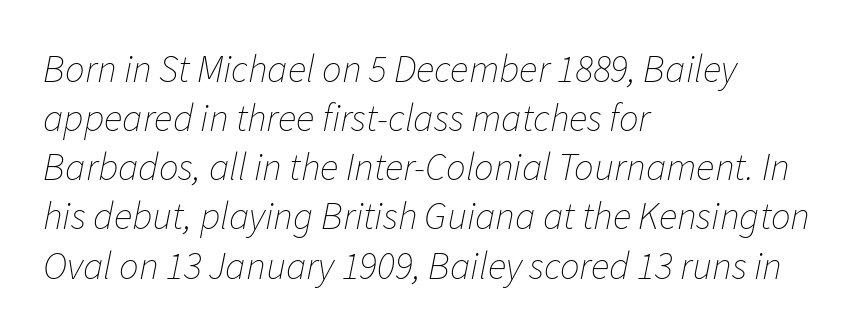
The passage shown stacks its lines at a standard gap. Stroke mass is kept to a normal reading level or below. Proportional: the letters do not fall into vertical columns. Bare-footed words on every line. The passage shown leans; its letterforms are oblique. The paragraph has a hard left edge and a soft right edge.
